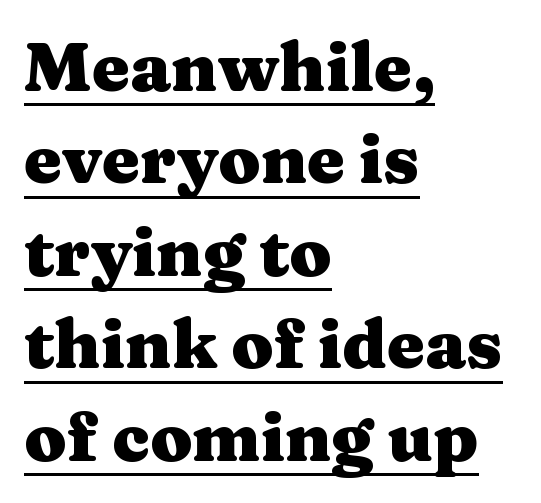
Q: Is the text bold? A: Yes.
Q: Is the text italic (slanted)? A: No, it is upright.
Q: Is the typeface a serif or a sans-serif typeface? A: Serif.
Q: Is the text underlined? A: Yes.
Q: How is the paragraph aligned? A: Left-aligned.
Q: Is the spacing between letters normal or unusually wide? A: Normal.
Q: Is the spacing between lines tight, normal or loose? A: Normal.
Q: Width (condensed, normal, or wide)? A: Wide.
Q: Stroke contrast? A: Medium.
Q: x-height? A: Medium.
Q: Monospaced? A: No.
